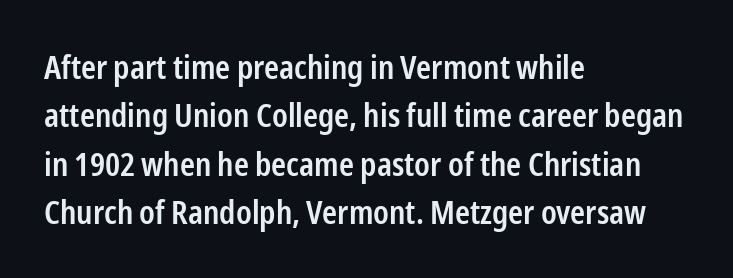
The image shows 32 px semibold, condensed sans-serif type, upright; set left-aligned, normal line spacing (1.51x), normal letter spacing, not underlined; low stroke contrast and a medium x-height.
